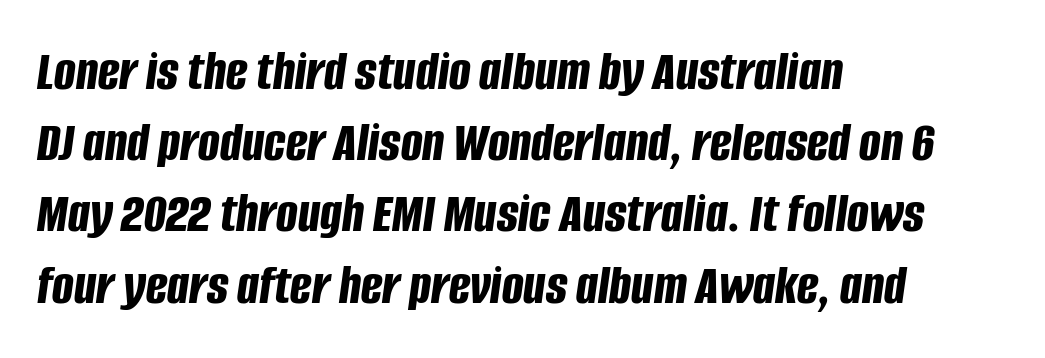
{"italic": "yes", "lean": "right", "slant_degrees": 8, "bold": "yes", "weight": "bold", "width": "condensed", "stroke_contrast": "low", "x_height": "large", "monospaced": "no", "underline": "no", "align": "left", "line_spacing": "normal", "line_spacing_ratio": 1.25, "letter_spacing": "normal", "letter_spacing_em": 0.0, "glyph_px": 57}
